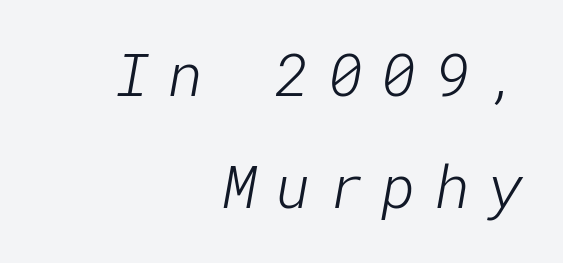
{"serif": "no", "bold": "no", "weight": "light", "width": "normal", "stroke_contrast": "low", "x_height": "medium", "underline": "no", "align": "right", "line_spacing_ratio": 1.86, "letter_spacing": "wide", "letter_spacing_em": 0.3, "glyph_px": 60}
